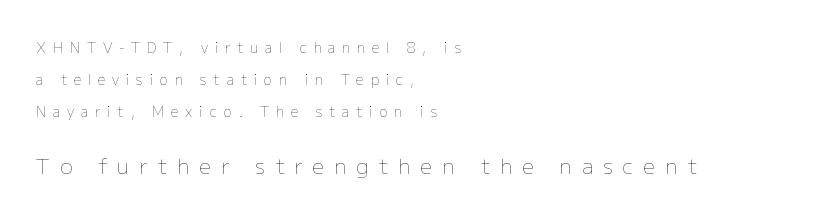
Layout note: lines flush left. Tracking value appears strongly positive — letters spread wide. You get the small type first, then a jump to larger type. Rendered with straight, roman letterforms. The passage shown is not underscored anywhere.
